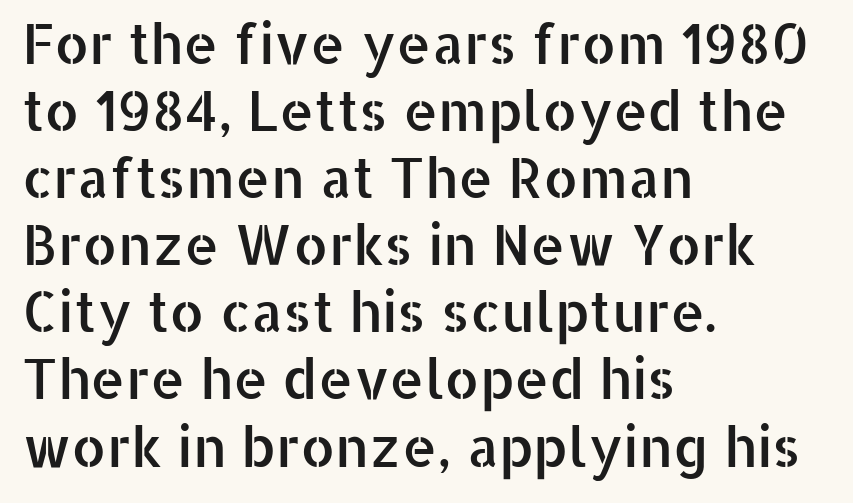
{"serif": "no", "italic": "no", "width": "normal", "stroke_contrast": "low", "x_height": "medium", "monospaced": "no", "underline": "no", "align": "left", "line_spacing_ratio": 1.22, "letter_spacing": "normal", "letter_spacing_em": 0.0, "glyph_px": 55}
